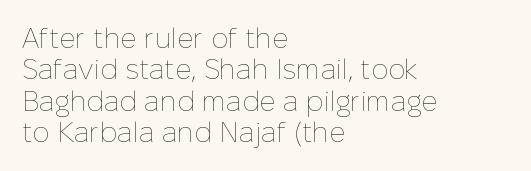
The area under the type is left untouched. The letters advance in unequal steps, a hallmark of proportional type. The text block is weighted toward the left margin, trailing off unevenly rightward. Closely set lines give the paragraph a compact silhouette. Letters have the restrained weight of plain body copy at most.
